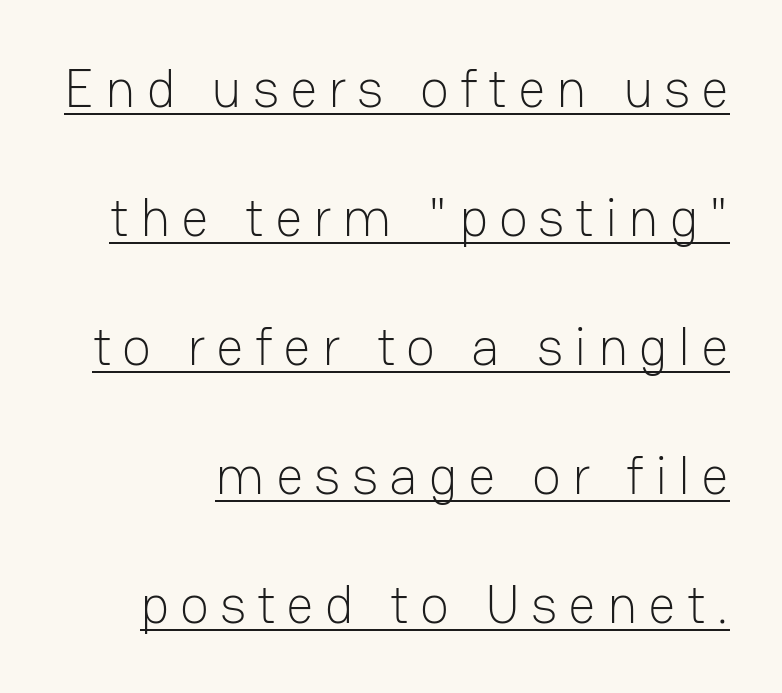
{"serif": "no", "italic": "no", "bold": "no", "weight": "light", "width": "normal", "stroke_contrast": "low", "x_height": "medium", "monospaced": "no", "underline": "yes", "line_spacing": "loose", "line_spacing_ratio": 2.39, "letter_spacing": "wide", "letter_spacing_em": 0.2, "glyph_px": 54}
